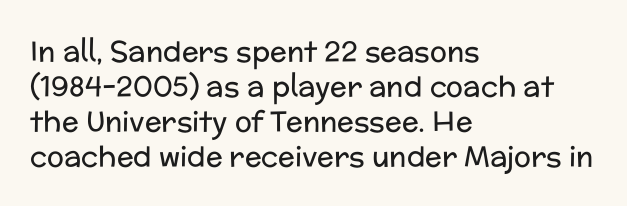
Visually the block forms a straight wall on the left and a jagged coastline on the right. Interline gaps are of average width in this sample. The font family rendered here belongs to the sans-serif group. No chunkiness to these letters — they're not bold. Style check: upright.
